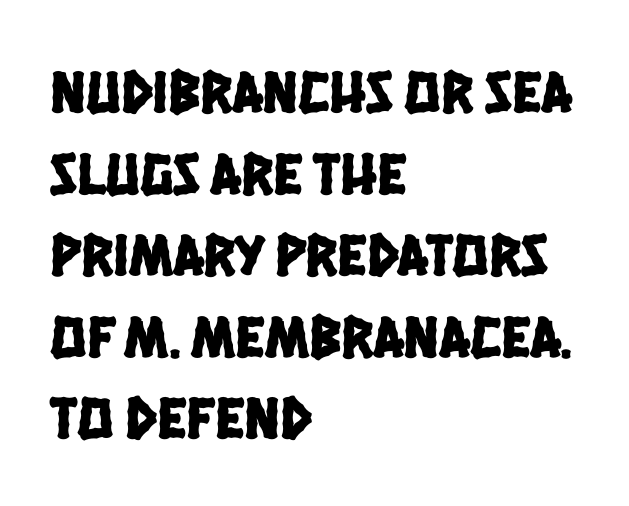
Observe the ordinary spacing: letters are neighbours, not strangers. The space beneath each line is pristine and unruled. A sans-serif font was chosen for this passage. Do the characters align in a grid? No, the font is proportional. Vertical spacing — default. Each line starts at the same left margin while the right side varies.
